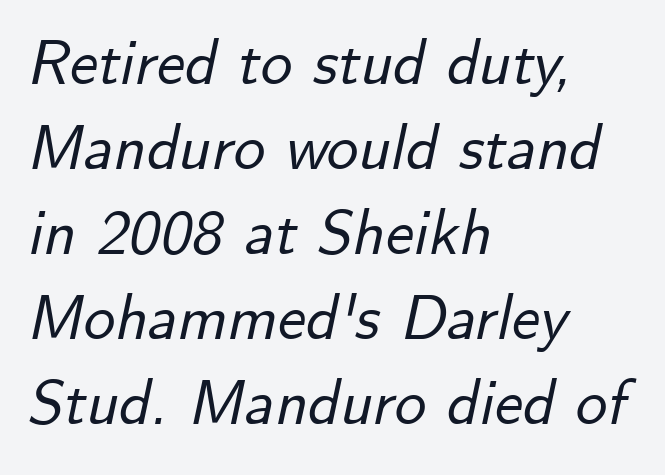
The image shows 63 px text type, italic (leaning right); set left-aligned, normal line spacing (1.35x), normal letter spacing, not underlined; low stroke contrast and a small x-height.
